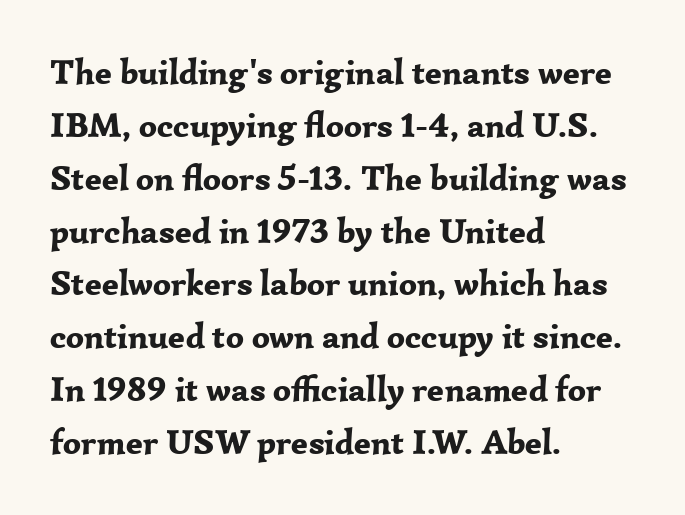
The image shows 35 px bold serif type, upright; set left-aligned, normal line spacing (1.51x), normal letter spacing, not underlined; low stroke contrast and a medium x-height.
